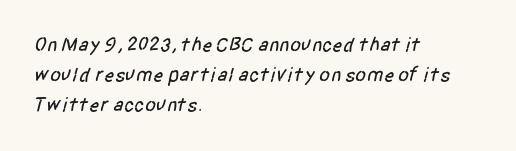
A student would call this left alignment; a typographer would say flush left, rag right. Evenly set lines give the paragraph a standard silhouette. Letters rest on an invisible, unmarked baseline. Between one letter and the next there's only the usual sliver of space.
